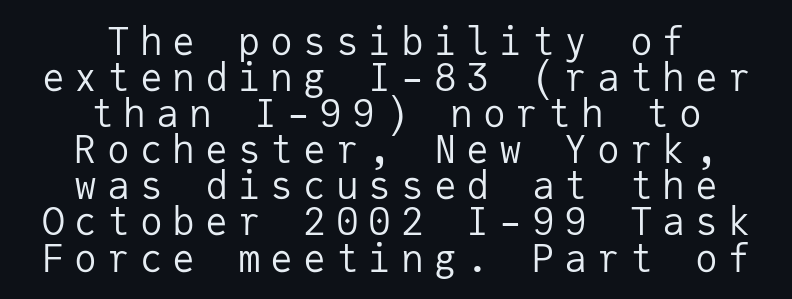
Q: Is the text bold? A: No.
Q: Is the text italic (slanted)? A: No, it is upright.
Q: Is the typeface a serif or a sans-serif typeface? A: Sans-serif.
Q: Is the text underlined? A: No.
Q: How is the paragraph aligned? A: Centered.
Q: Is the spacing between letters normal or unusually wide? A: Unusually wide.
Q: Is the spacing between lines tight, normal or loose? A: Tight.
Q: Width (condensed, normal, or wide)? A: Normal.
Q: Stroke contrast? A: Low.
Q: x-height? A: Medium.
Q: Monospaced? A: Yes.
